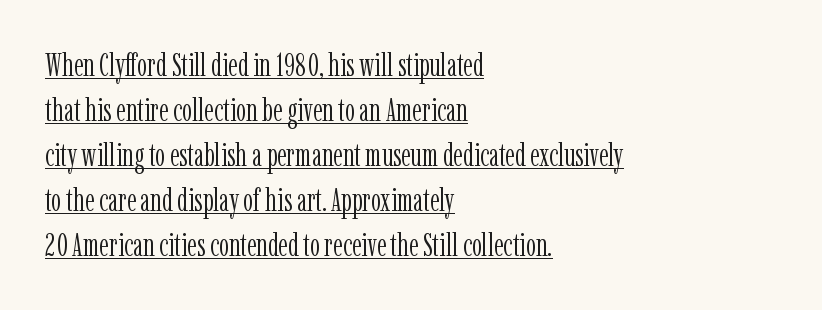
Q: Is the text bold? A: No.
Q: Is the text italic (slanted)? A: No, it is upright.
Q: Is the typeface a serif or a sans-serif typeface? A: Serif.
Q: Is the text underlined? A: Yes.
Q: How is the paragraph aligned? A: Left-aligned.
Q: Is the spacing between letters normal or unusually wide? A: Normal.
Q: Is the spacing between lines tight, normal or loose? A: Normal.
Q: Width (condensed, normal, or wide)? A: Condensed.
Q: Stroke contrast? A: Low.
Q: x-height? A: Medium.
Q: Monospaced? A: No.
